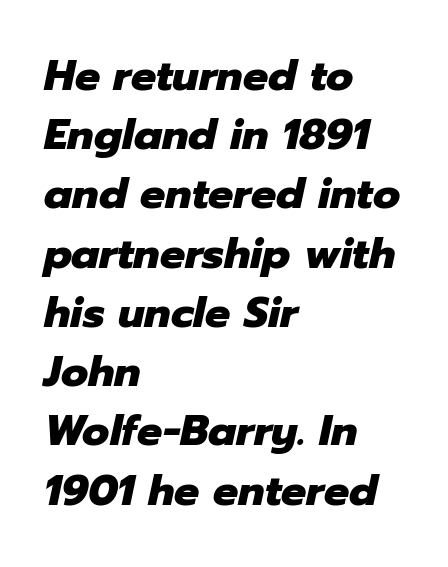
Italic? Definitely — the glyphs are oblique. In terms of letterspacing, this is plain default setting. You'd pick this weight for a headline — it's a proper bold. In CSS terms this would be text-align: left. The rows are spaced the way most documents space them. The foot of each line stays bare and open.
